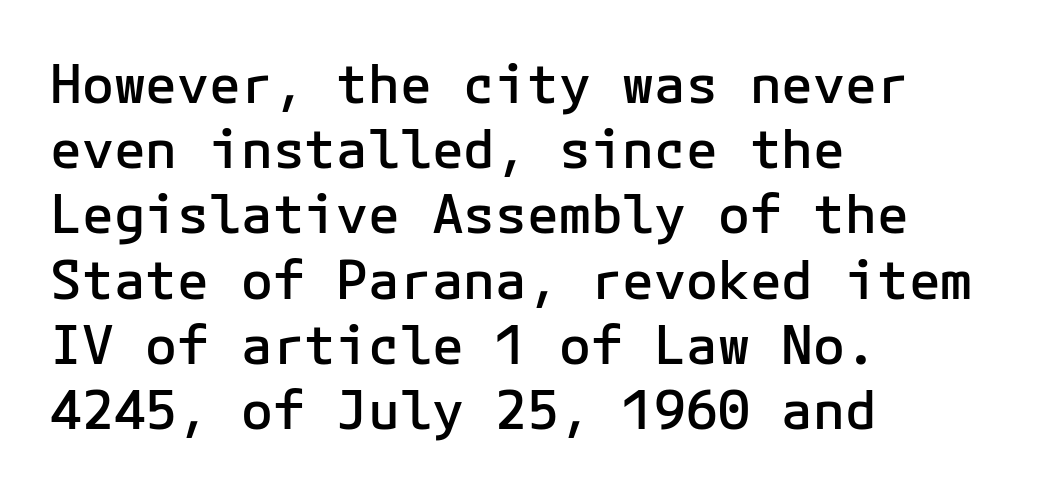
{"serif": "no", "italic": "no", "bold": "semi", "weight": "semibold", "width": "normal", "stroke_contrast": "low", "x_height": "medium", "monospaced": "yes", "underline": "no", "align": "left", "line_spacing_ratio": 1.23, "letter_spacing": "normal", "letter_spacing_em": 0.0, "glyph_px": 53}
